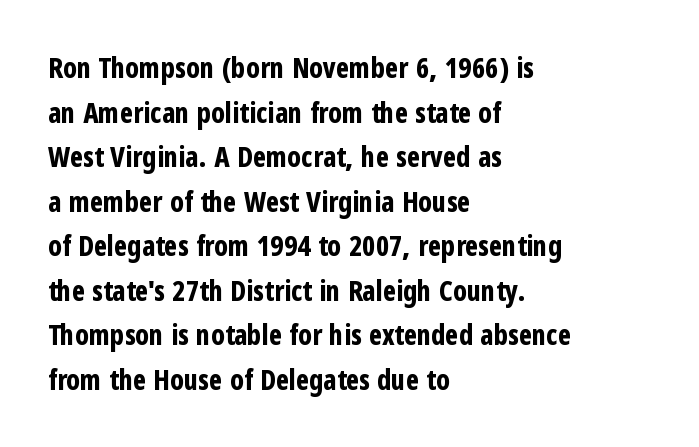
Ascenders rise straight up at ninety degrees. Check where the strokes stop: nothing finishes them off — pure sans. Students, this is bold: see how much ink each stroke carries. The letters advance in unequal steps, a hallmark of proportional type.
